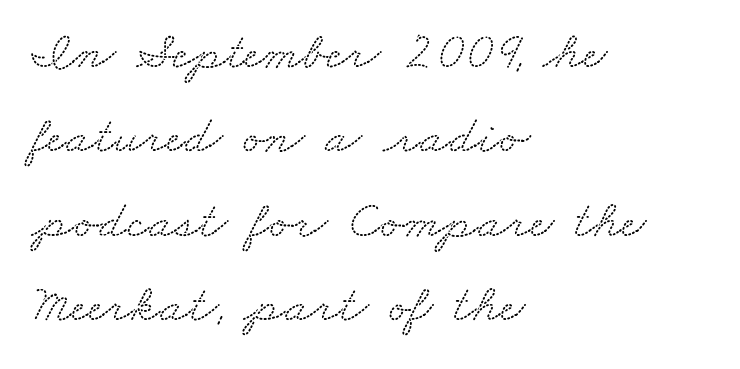
The image shows 53 px wide serif type; set left-aligned, normal line spacing (1.59x), normal letter spacing, not underlined; low stroke contrast and a small x-height.
